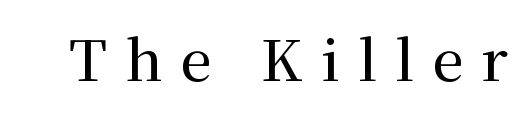
{"serif": "yes", "italic": "no", "width": "normal", "stroke_contrast": "medium", "x_height": "medium", "monospaced": "no", "underline": "no", "letter_spacing": "wide", "letter_spacing_em": 0.32, "glyph_px": 56}
